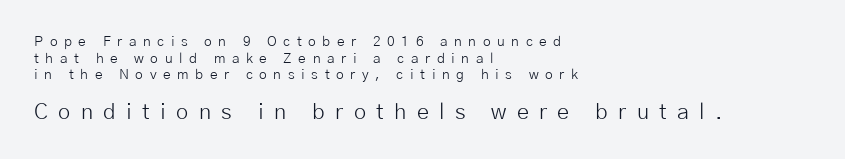
{"italic": "no", "bold": "no", "underline": "no", "align": "left", "line_spacing_ratio": 1.18, "letter_spacing": "wide", "letter_spacing_em": 0.47, "larger_block": "second", "size_ratio": 1.57, "glyph_px": 22}
